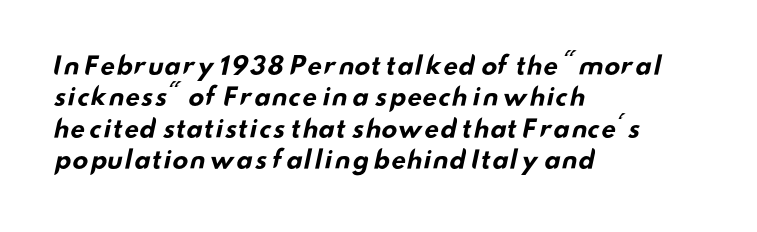
The image shows 24 px bold type; set left-aligned, normal line spacing (1.31x), normal letter spacing, not underlined.
